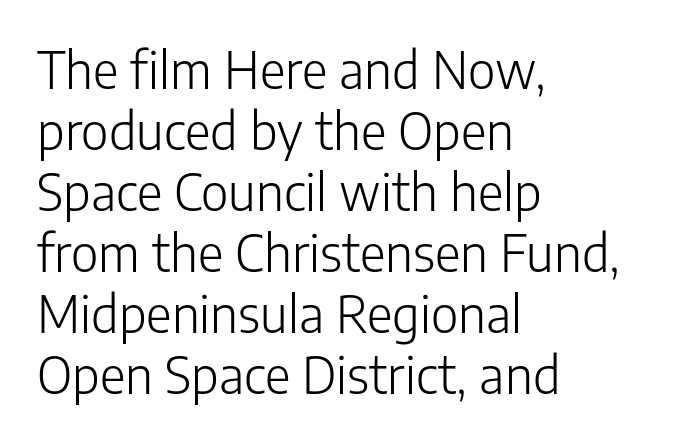
The image shows 50 px light sans-serif type, upright; set left-aligned, line spacing 1.22x, normal letter spacing, not underlined; low stroke contrast and a medium x-height.
